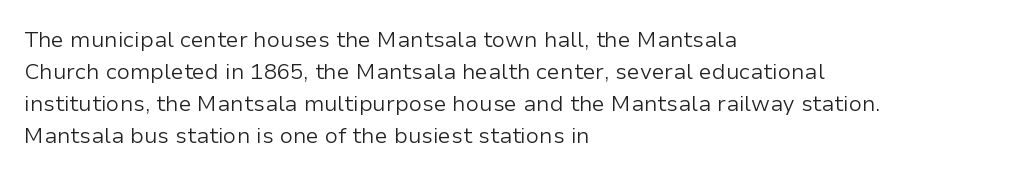
{"italic": "no", "bold": "no", "underline": "no", "align": "left", "line_spacing": "normal", "line_spacing_ratio": 1.46, "letter_spacing": "normal", "letter_spacing_em": 0.0, "glyph_px": 22}
